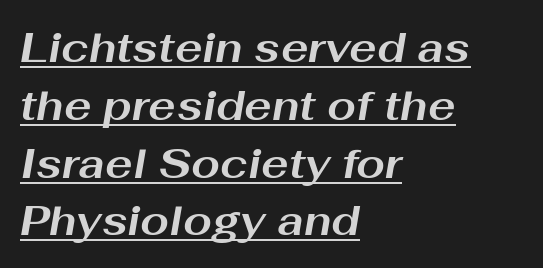
{"italic": "yes", "lean": "right", "slant_degrees": 10, "bold": "yes", "weight": "bold", "width": "wide", "stroke_contrast": "medium", "x_height": "medium", "monospaced": "no", "underline": "yes", "align": "left", "line_spacing": "normal", "line_spacing_ratio": 1.41, "letter_spacing": "normal", "letter_spacing_em": 0.0, "glyph_px": 41}
